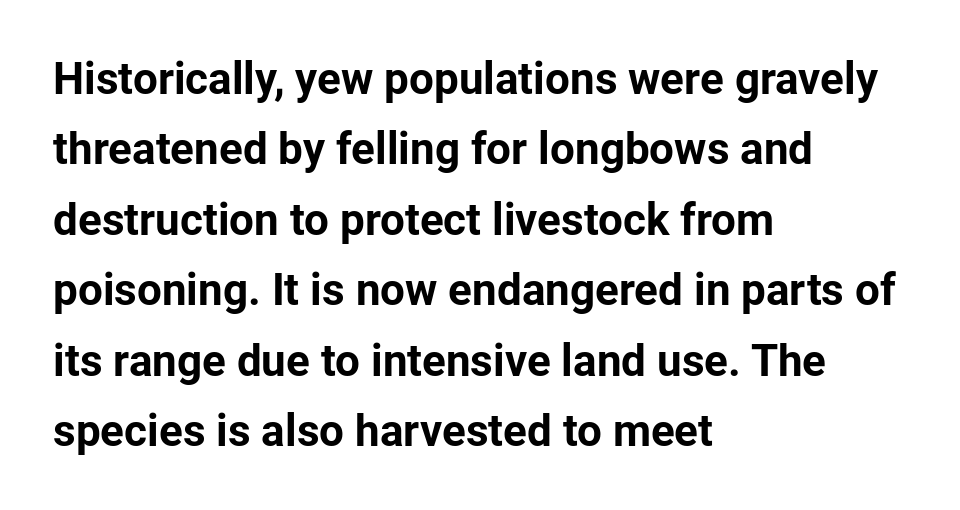
The image shows 44 px bold sans-serif type, upright; set left-aligned, normal line spacing (1.6x), normal letter spacing, not underlined; low stroke contrast and a medium x-height.
